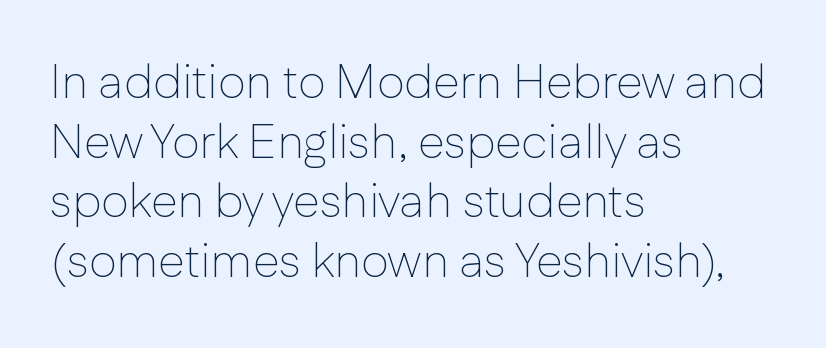
Q: Is the text bold? A: No.
Q: Is the text italic (slanted)? A: No, it is upright.
Q: Is the typeface a serif or a sans-serif typeface? A: Sans-serif.
Q: Is the text underlined? A: No.
Q: How is the paragraph aligned? A: Left-aligned.
Q: Is the spacing between letters normal or unusually wide? A: Normal.
Q: Width (condensed, normal, or wide)? A: Normal.
Q: Stroke contrast? A: Low.
Q: x-height? A: Medium.
Q: Monospaced? A: No.
